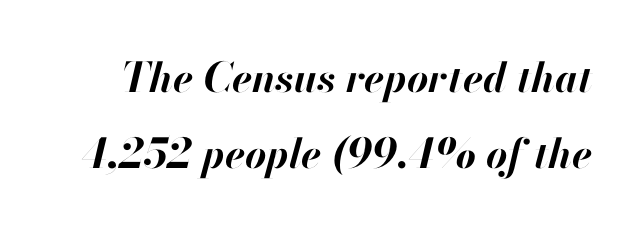
Do the characters align in a grid? No, the font is proportional. Slanted lettering throughout. These words are printed bold, with thick strokes throughout. Nothing unusual about the tracking: characters are spaced as the font intends.
